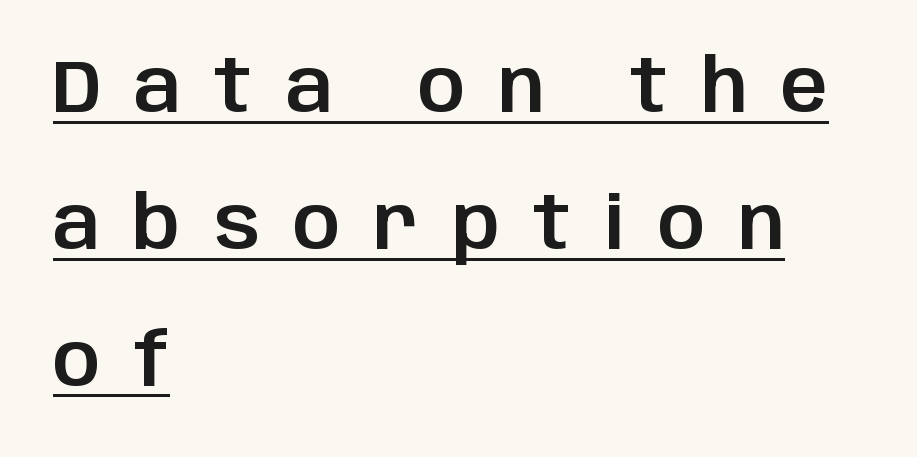
{"serif": "no", "italic": "no", "width": "normal", "stroke_contrast": "low", "x_height": "large", "monospaced": "no", "underline": "yes", "align": "left", "line_spacing_ratio": 1.85, "letter_spacing": "wide", "letter_spacing_em": 0.45, "glyph_px": 74}
